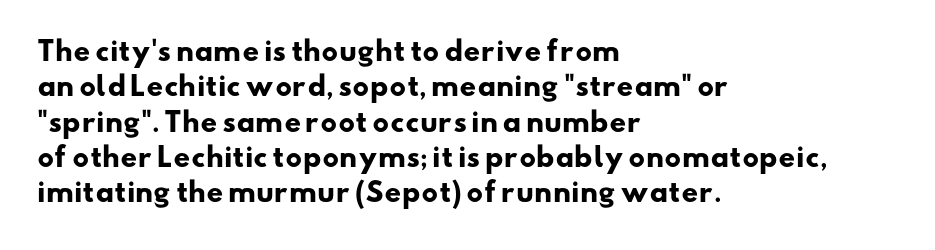
Q: Is the text bold? A: Yes.
Q: Is the text underlined? A: No.
Q: How is the paragraph aligned? A: Left-aligned.
Q: Is the spacing between letters normal or unusually wide? A: Normal.
Q: Is the spacing between lines tight, normal or loose? A: Normal.
